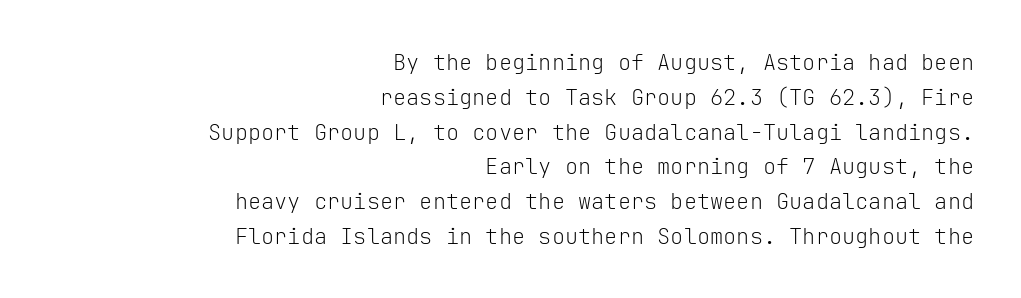
Alignment: flush right. Compared with a typical body face, this is equally light or lighter still. Is the letter spacing exaggerated? No — it looks like the ordinary default. When letters stand straight like this, we call the style roman or upright.
